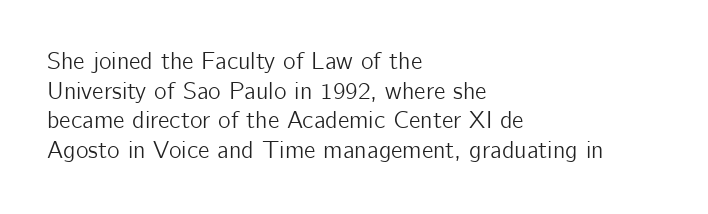
The rag falls on the right side of this text block. This sample uses an upright cut, with every glyph sitting square on the baseline. This sample uses plain, unmodified letter spacing. The strip under each line holds only bare page.
